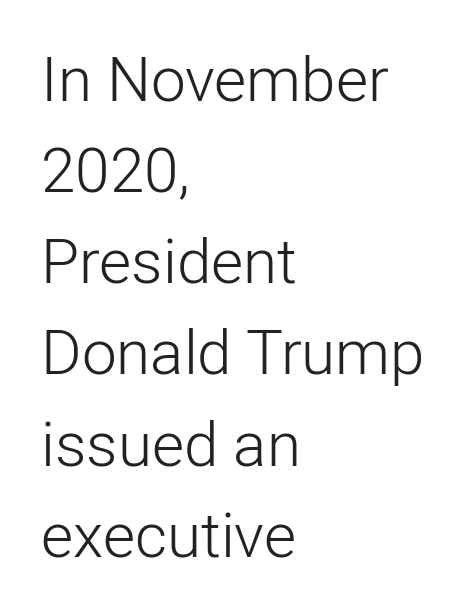
The image shows 62 px light sans-serif type, upright; set left-aligned, normal line spacing (1.47x), normal letter spacing, not underlined; low stroke contrast and a medium x-height.
